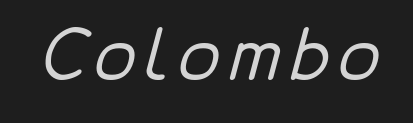
The image shows 68 px sans-serif type; set not underlined; low stroke contrast and a medium x-height.
